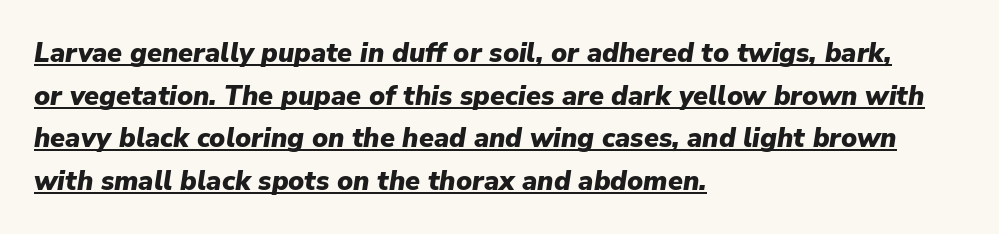
The image shows 27 px bold type, italic (leaning right); set left-aligned, normal line spacing (1.58x), normal letter spacing, underlined.
